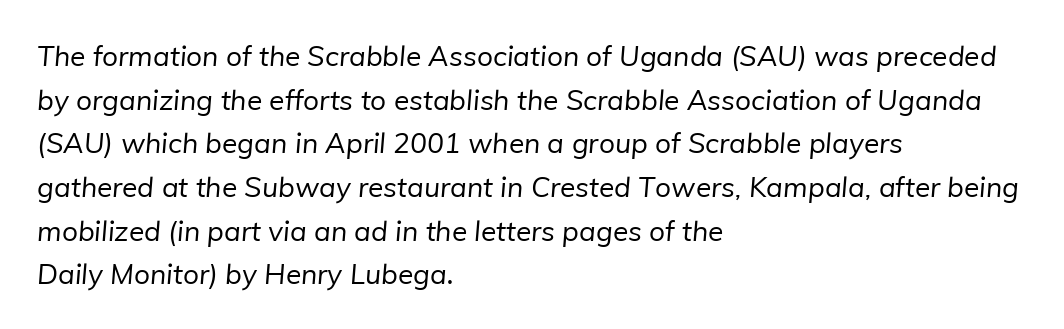
The image shows 28 px regular-weight sans-serif type; set left-aligned, normal line spacing (1.56x), normal letter spacing, not underlined; low stroke contrast and a medium x-height.
